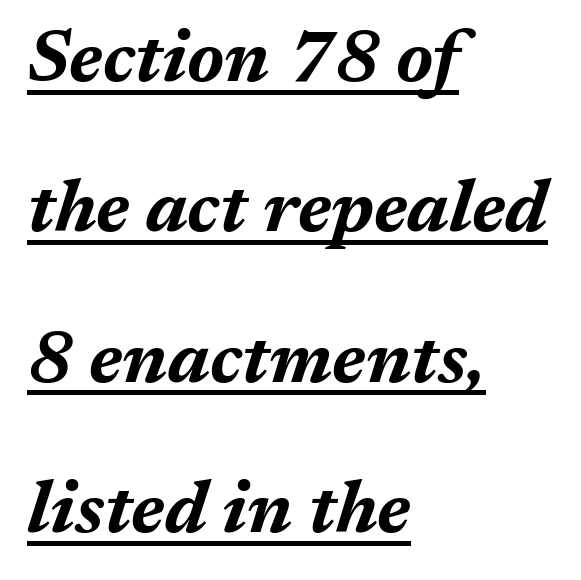
Yep, that's italic — everything's leaning. Casual observation: everything's shoved over to the left. This sample carries an underscore along the baseline area. A typesetter would call this leading open, well beyond the default. What weight is shown? A full bold with thick strokes. Looks like regular typesetting: each glyph gets only the width it needs.
